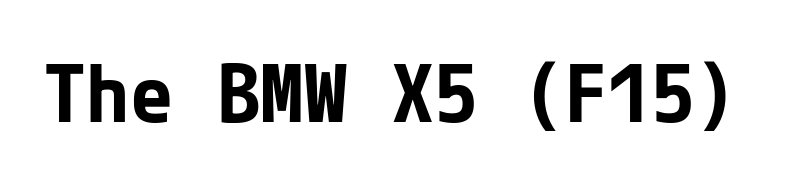
{"serif": "no", "italic": "no", "bold": "yes", "weight": "bold", "width": "normal", "stroke_contrast": "low", "x_height": "medium", "underline": "no", "letter_spacing": "normal", "letter_spacing_em": 0.0, "glyph_px": 79}
